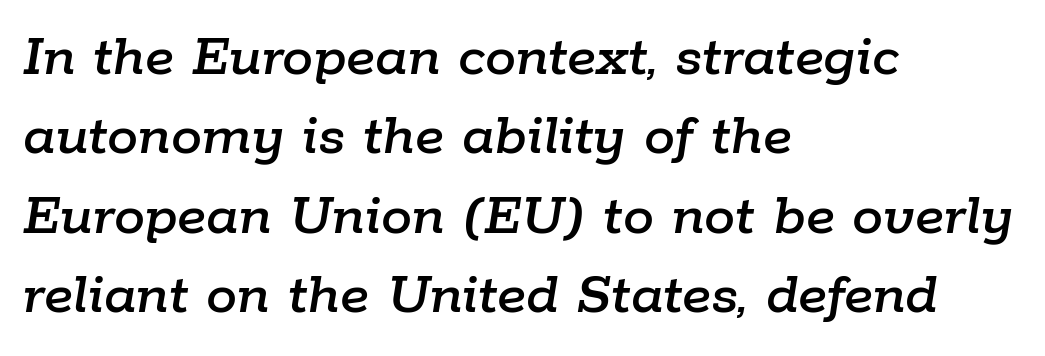
{"italic": "yes", "lean": "right", "slant_degrees": 9, "width": "normal", "stroke_contrast": "low", "x_height": "medium", "monospaced": "no", "underline": "no", "align": "left", "line_spacing": "normal", "line_spacing_ratio": 1.28, "letter_spacing": "normal", "letter_spacing_em": 0.0, "glyph_px": 62}
